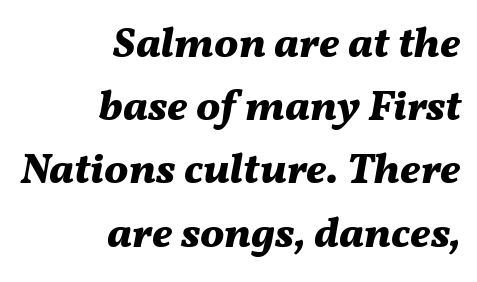
The space between consecutive lines is moderate. Typographic density is high because the face is bold. In CSS terms this would be text-align: right. Is the type slanted? Yes — the strokes lean at a clear angle.
